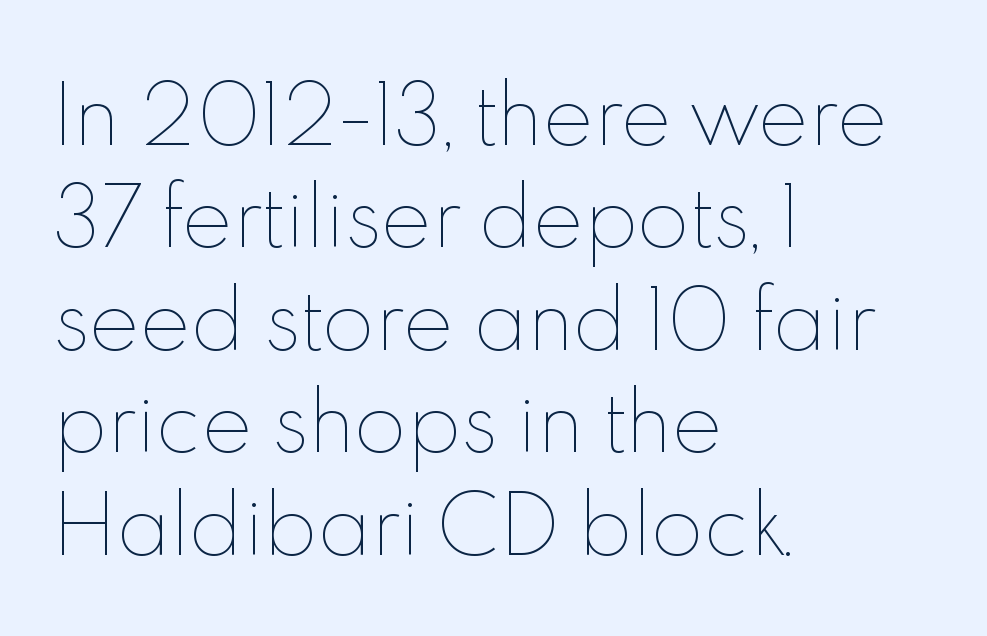
{"italic": "no", "bold": "no", "weight": "thin", "width": "normal", "x_height": "small", "monospaced": "no", "underline": "no", "align": "left", "line_spacing": "normal", "line_spacing_ratio": 1.33, "letter_spacing": "normal", "letter_spacing_em": 0.0, "glyph_px": 77}
